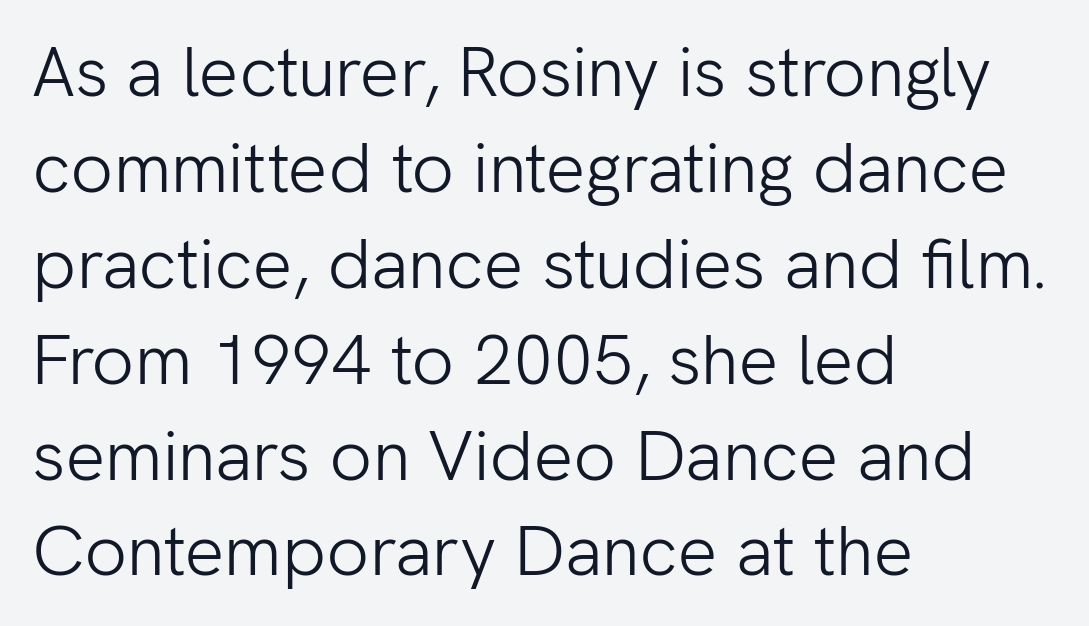
The image shows 70 px light sans-serif type, upright; set left-aligned, normal line spacing (1.37x), normal letter spacing, not underlined; low stroke contrast and a medium x-height.
